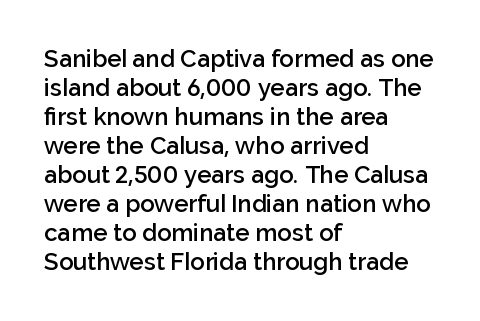
The image shows 24 px text type, upright; set left-aligned, line spacing 1.21x, normal letter spacing, not underlined.
